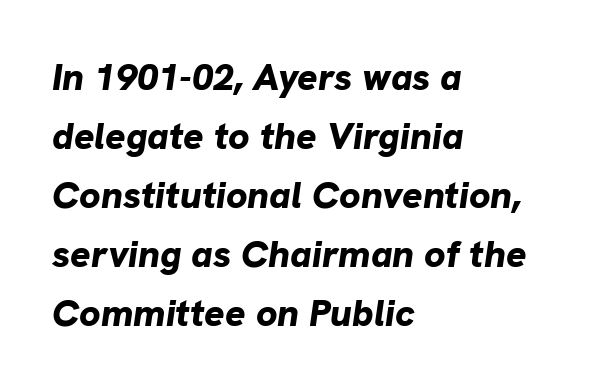
Q: Is the text bold? A: Yes.
Q: Is the text italic (slanted)? A: Yes, it leans right by about 8 degrees.
Q: Is the text underlined? A: No.
Q: How is the paragraph aligned? A: Left-aligned.
Q: Is the spacing between letters normal or unusually wide? A: Normal.
Q: Is the spacing between lines tight, normal or loose? A: Normal.
Q: Width (condensed, normal, or wide)? A: Normal.
Q: Stroke contrast? A: Low.
Q: x-height? A: Medium.
Q: Monospaced? A: No.
